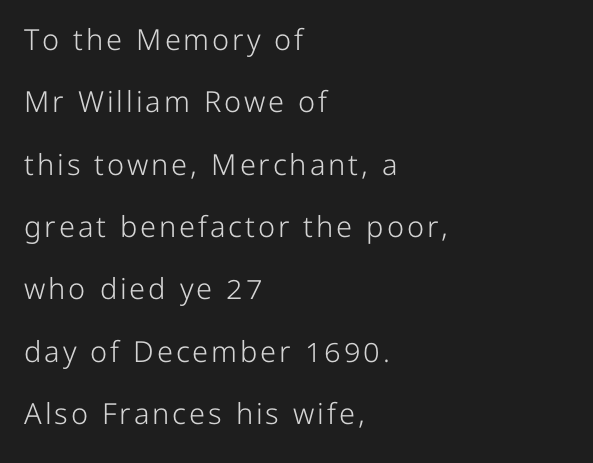
Q: Is the text bold? A: No.
Q: Is the text italic (slanted)? A: No, it is upright.
Q: Is the typeface a serif or a sans-serif typeface? A: Sans-serif.
Q: Is the text underlined? A: No.
Q: How is the paragraph aligned? A: Left-aligned.
Q: Is the spacing between lines tight, normal or loose? A: Loose.
Q: Width (condensed, normal, or wide)? A: Normal.
Q: Stroke contrast? A: Low.
Q: x-height? A: Medium.
Q: Monospaced? A: No.
